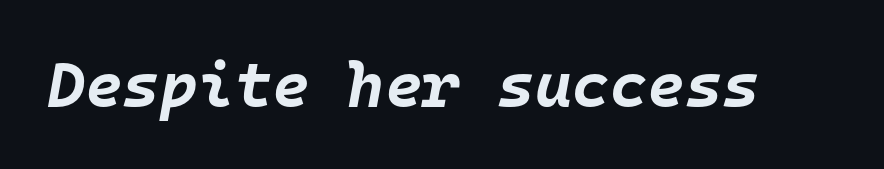
The image shows 64 px bold type, italic (leaning right), monospaced; set normal letter spacing, not underlined; low stroke contrast and a large x-height.
